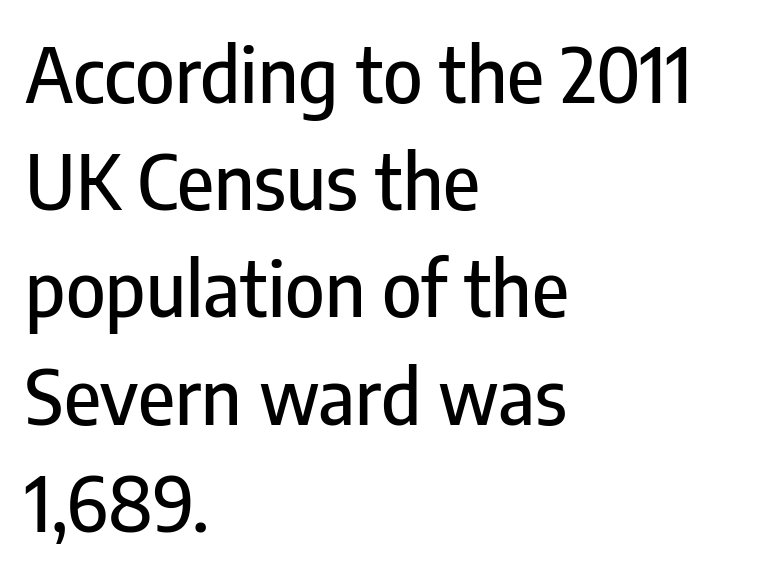
Q: Is the text italic (slanted)? A: No, it is upright.
Q: Is the typeface a serif or a sans-serif typeface? A: Sans-serif.
Q: Is the text underlined? A: No.
Q: How is the paragraph aligned? A: Left-aligned.
Q: Is the spacing between letters normal or unusually wide? A: Normal.
Q: Is the spacing between lines tight, normal or loose? A: Normal.
Q: Width (condensed, normal, or wide)? A: Condensed.
Q: Stroke contrast? A: Low.
Q: x-height? A: Medium.
Q: Monospaced? A: No.
